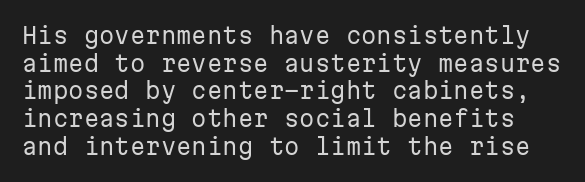
The passage shown has conventional tracking throughout. Ordinary non-slanted type is in use. Heft: none added — not bold. The baseline area is clear. Line spacing here is normal.
